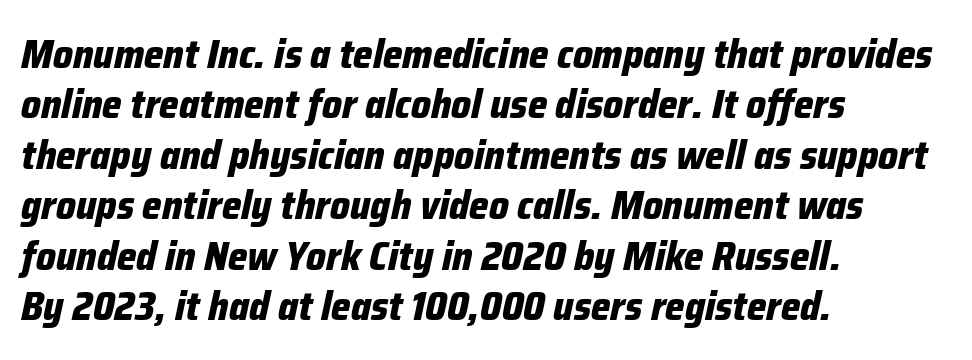
How are the letters spaced? Ordinarily, with no added tracking. In terms of weight, the rendering is a true, heavy bold. Think of a printed novel: that variable character pitch is what you see here. You can tell it's italic because the verticals aren't actually vertical. The paragraph has a hard left edge and a soft right edge. The space directly below the letters is spotless.
